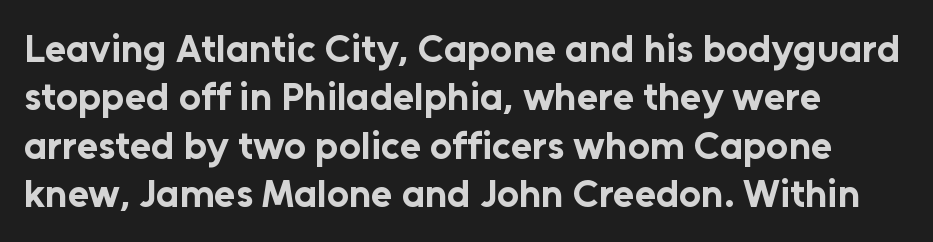
Q: Is the text bold? A: Yes.
Q: Is the text italic (slanted)? A: No, it is upright.
Q: Is the typeface a serif or a sans-serif typeface? A: Sans-serif.
Q: Is the text underlined? A: No.
Q: Is the spacing between letters normal or unusually wide? A: Normal.
Q: Width (condensed, normal, or wide)? A: Normal.
Q: Stroke contrast? A: Low.
Q: x-height? A: Medium.
Q: Monospaced? A: No.
